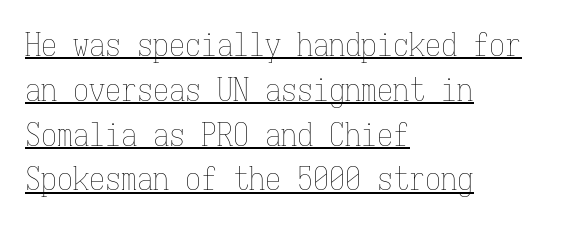
Tracking value appears to be zero — textbook default spacing. The type sits square on the baseline with zero lean. Notice how descenders clear the ascenders below comfortably — that's standard leading. Each line of the rendering has a horizontal stroke beneath the glyphs. The cut favours lightness, reaching ordinary text weight at its darkest.
